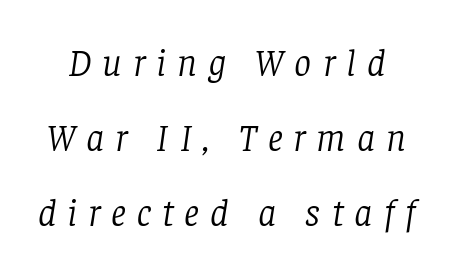
Only glyphs here, with clear space below each row. A typesetter would call this proportional, since set widths differ per character. This is not heavy type; no bold has been used. Between one letter and the next there's a generous, obvious gap.
